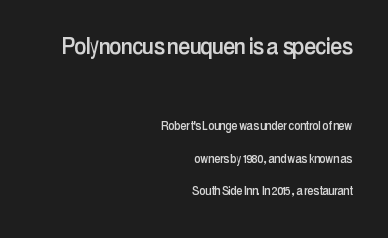
If you squint, the top block still reads clearly — it's the larger of the two. If you measured baseline to baseline, you'd find a long distance. The letterforms sit shoulder to shoulder at normal distance. One-word summary of the alignment: right.
